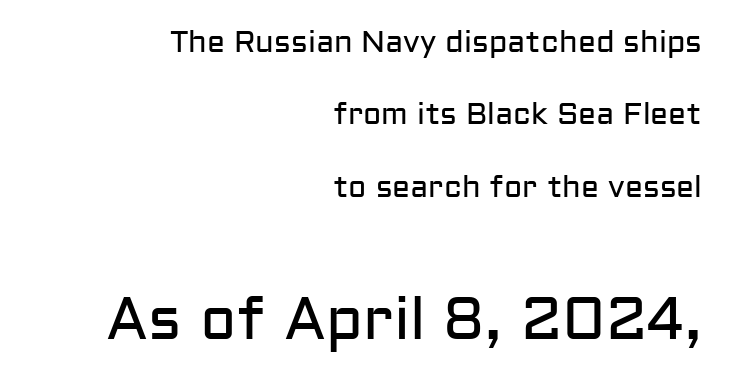
Q: Is the text bold? A: No.
Q: Is the text italic (slanted)? A: No, it is upright.
Q: Is the typeface a serif or a sans-serif typeface? A: Sans-serif.
Q: Is the text underlined? A: No.
Q: How is the paragraph aligned? A: Right-aligned.
Q: Is the spacing between letters normal or unusually wide? A: Normal.
Q: Is the spacing between lines tight, normal or loose? A: Loose.
Q: Which block of text is set in a larger size, the first (top) or the second (bottom)? A: The second (bottom) one.
Q: Width (condensed, normal, or wide)? A: Normal.
Q: Stroke contrast? A: Low.
Q: x-height? A: Medium.
Q: Monospaced? A: No.
